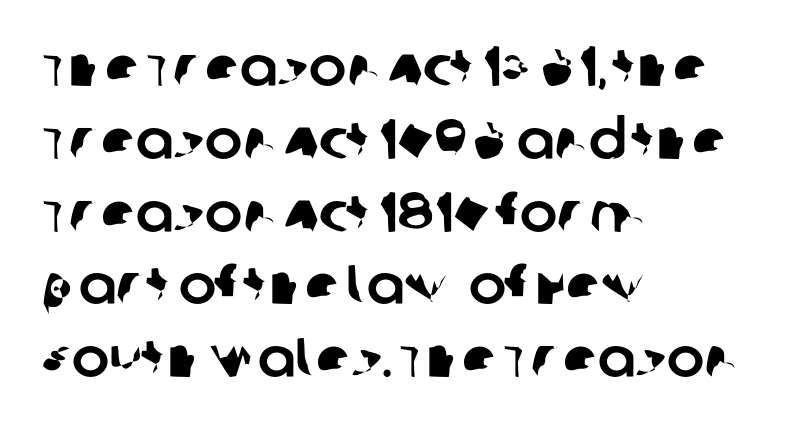
Q: Is the typeface a serif or a sans-serif typeface? A: Sans-serif.
Q: Is the text underlined? A: No.
Q: How is the paragraph aligned? A: Left-aligned.
Q: Is the spacing between letters normal or unusually wide? A: Normal.
Q: Is the spacing between lines tight, normal or loose? A: Normal.
Q: Width (condensed, normal, or wide)? A: Normal.
Q: Stroke contrast? A: Low.
Q: x-height? A: Large.
Q: Monospaced? A: No.
